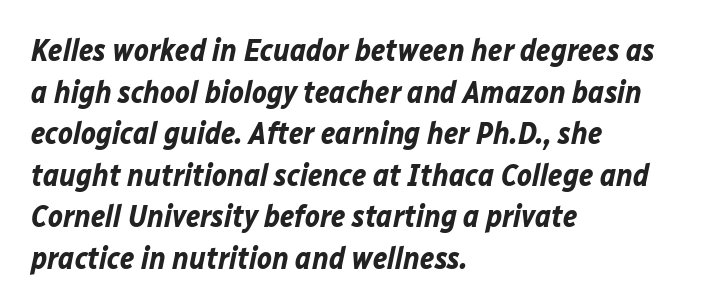
{"italic": "yes", "lean": "right", "slant_degrees": 12, "bold": "yes", "weight": "bold", "width": "normal", "stroke_contrast": "low", "x_height": "medium", "monospaced": "no", "underline": "no", "align": "left", "line_spacing": "normal", "line_spacing_ratio": 1.34, "letter_spacing": "normal", "letter_spacing_em": 0.0, "glyph_px": 31}
